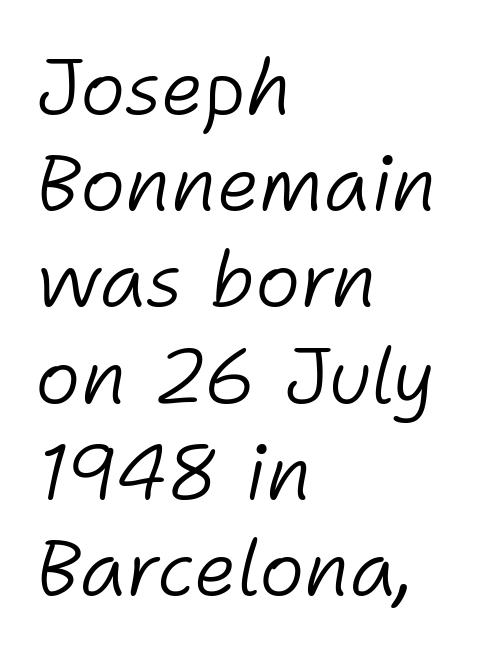
The image shows 77 px light type, italic (leaning right); set left-aligned, normal line spacing (1.25x), normal letter spacing, not underlined; low stroke contrast and a medium x-height.
